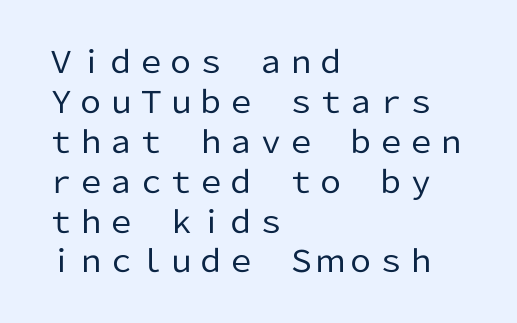
The image shows 30 px regular-weight sans-serif type, upright; set left-aligned, normal line spacing (1.33x), normal letter spacing, not underlined; low stroke contrast and a medium x-height.
